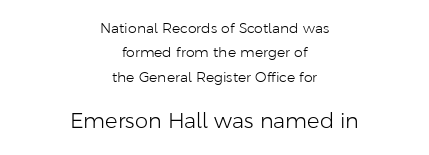
Q: Is the text bold? A: No.
Q: Is the text italic (slanted)? A: No, it is upright.
Q: Is the text underlined? A: No.
Q: How is the paragraph aligned? A: Centered.
Q: Is the spacing between letters normal or unusually wide? A: Normal.
Q: Which block of text is set in a larger size, the first (top) or the second (bottom)? A: The second (bottom) one.
